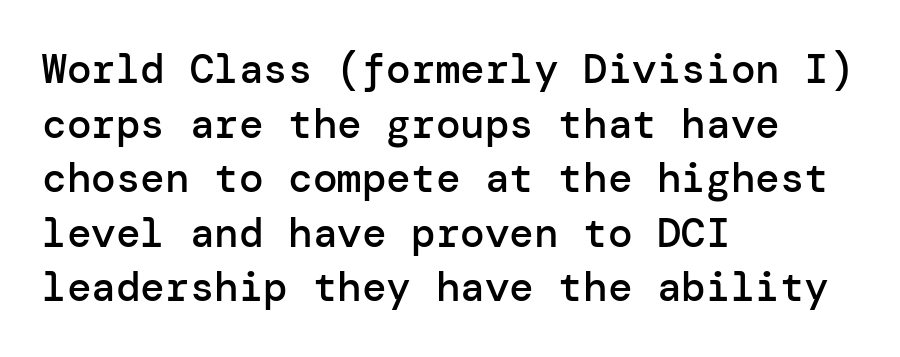
The passage is arranged the way most books set body copy — flush left. In terms of weight, the rendering is demibold, just under bold. Plain, unruled lines of type. Does the type have serifs? No, each stem ends abruptly. The designer left line spacing at the default.
